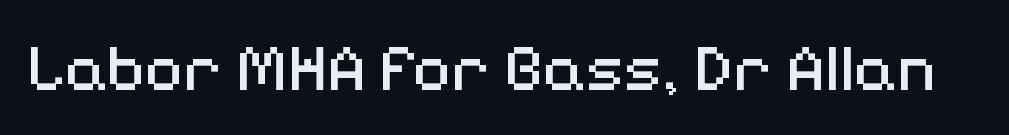
{"serif": "no", "italic": "no", "bold": "no", "weight": "regular", "width": "normal", "stroke_contrast": "medium", "x_height": "medium", "monospaced": "no", "underline": "no", "letter_spacing": "normal", "letter_spacing_em": 0.0, "glyph_px": 67}
